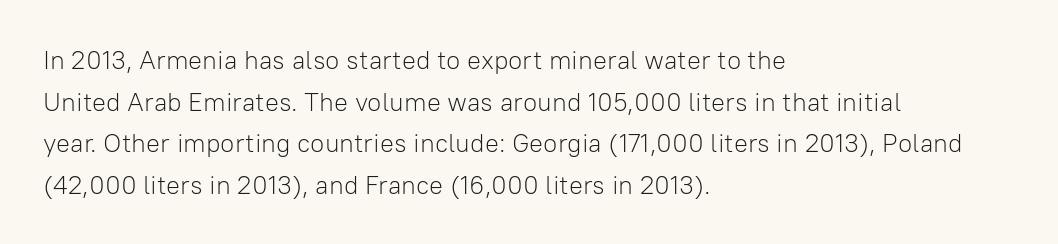
The image shows 26 px text type, upright; set left-aligned, normal line spacing (1.6x), normal letter spacing, not underlined.
